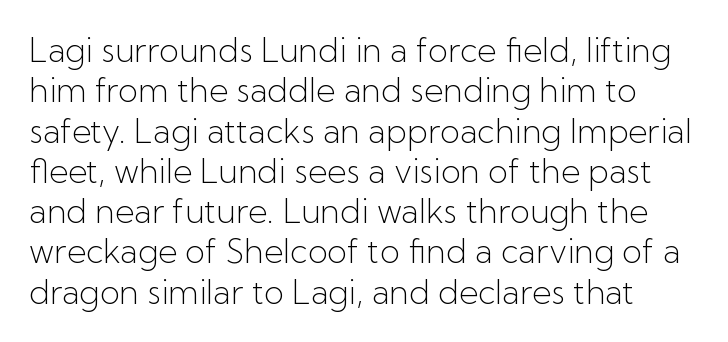
Q: Is the text bold? A: No.
Q: Is the text italic (slanted)? A: No, it is upright.
Q: Is the typeface a serif or a sans-serif typeface? A: Sans-serif.
Q: Is the text underlined? A: No.
Q: Is the spacing between letters normal or unusually wide? A: Normal.
Q: Width (condensed, normal, or wide)? A: Normal.
Q: Stroke contrast? A: Low.
Q: x-height? A: Medium.
Q: Monospaced? A: No.
